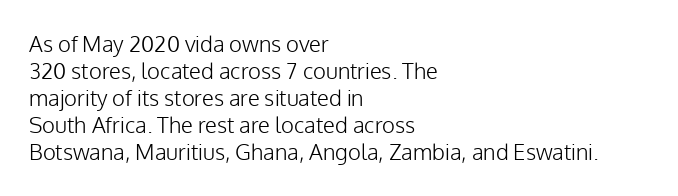
Beneath every word, the page is bare. The lettering holds an erect, upright posture throughout. Caption: face not bold, strokes unweighted. The gaps between neighbouring characters are ordinary and unremarkable.
